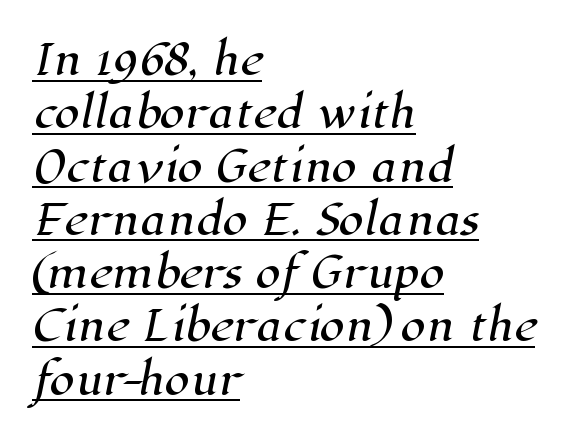
Q: Is the typeface a serif or a sans-serif typeface? A: Serif.
Q: Is the text underlined? A: Yes.
Q: How is the paragraph aligned? A: Left-aligned.
Q: Is the spacing between letters normal or unusually wide? A: Normal.
Q: Is the spacing between lines tight, normal or loose? A: Normal.
Q: Width (condensed, normal, or wide)? A: Normal.
Q: Stroke contrast? A: High.
Q: x-height? A: Medium.
Q: Monospaced? A: No.
